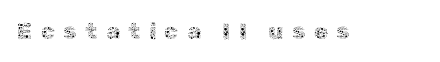
Compared with a typical body face, this is equally light or lighter still. Descenders hang freely into open space. Between one letter and the next there's a generous, obvious gap. When letters stand straight like this, we call the style roman or upright.
